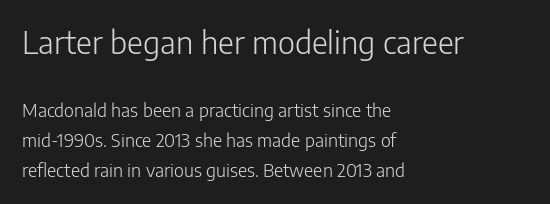
Q: Is the text bold? A: No.
Q: Is the text italic (slanted)? A: No, it is upright.
Q: Is the typeface a serif or a sans-serif typeface? A: Sans-serif.
Q: Is the text underlined? A: No.
Q: How is the paragraph aligned? A: Left-aligned.
Q: Is the spacing between letters normal or unusually wide? A: Normal.
Q: Is the spacing between lines tight, normal or loose? A: Normal.
Q: Which block of text is set in a larger size, the first (top) or the second (bottom)? A: The first (top) one.
Q: Width (condensed, normal, or wide)? A: Normal.
Q: Stroke contrast? A: Low.
Q: x-height? A: Medium.
Q: Monospaced? A: No.
